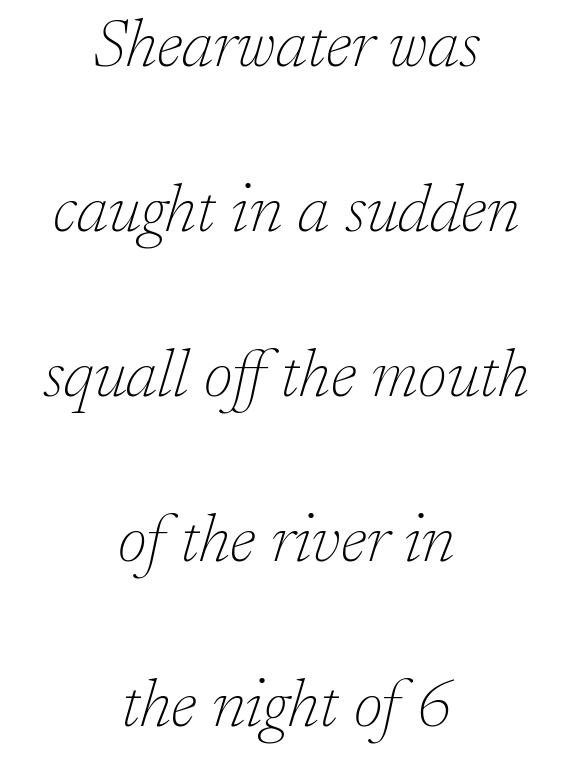
{"serif": "yes", "italic": "yes", "lean": "right", "slant_degrees": 17, "bold": "no", "weight": "thin", "width": "normal", "stroke_contrast": "low", "x_height": "medium", "monospaced": "no", "underline": "no", "align": "center", "line_spacing": "loose", "line_spacing_ratio": 2.5, "letter_spacing": "normal", "letter_spacing_em": 0.0, "glyph_px": 66}
